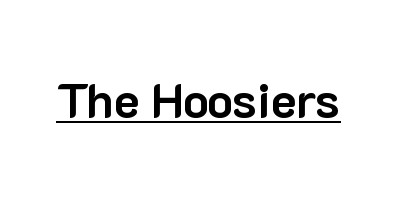
The image shows 48 px bold sans-serif type, upright; set normal letter spacing, underlined; low stroke contrast and a medium x-height.
